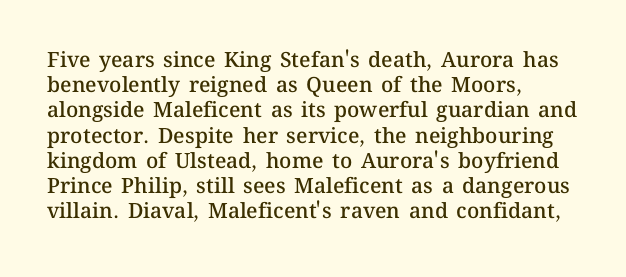
Q: Is the text bold? A: Semi-bold.
Q: Is the text italic (slanted)? A: No, it is upright.
Q: Is the text underlined? A: No.
Q: How is the paragraph aligned? A: Left-aligned.
Q: Is the spacing between letters normal or unusually wide? A: Normal.
